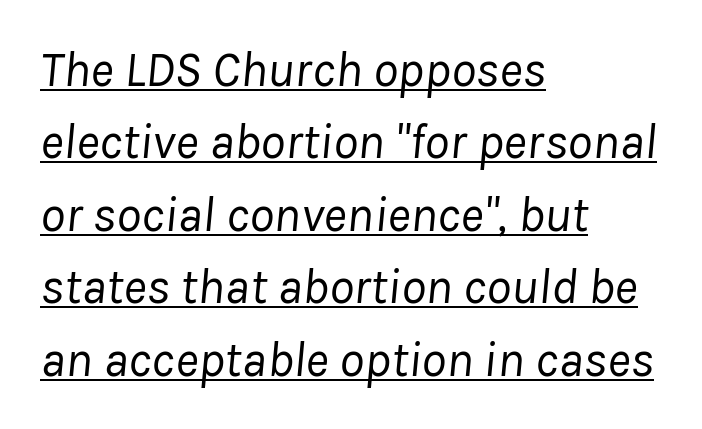
Q: Is the text bold? A: No.
Q: Is the text italic (slanted)? A: Yes, it leans right by about 8 degrees.
Q: Is the text underlined? A: Yes.
Q: How is the paragraph aligned? A: Left-aligned.
Q: Is the spacing between letters normal or unusually wide? A: Normal.
Q: Is the spacing between lines tight, normal or loose? A: Normal.
Q: Width (condensed, normal, or wide)? A: Normal.
Q: Stroke contrast? A: Low.
Q: x-height? A: Medium.
Q: Monospaced? A: No.
